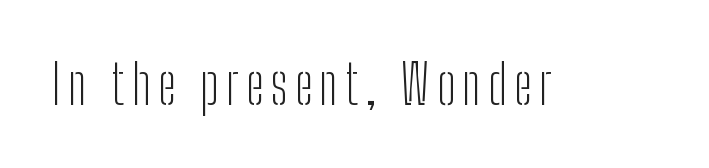
{"serif": "no", "italic": "no", "bold": "no", "weight": "light", "width": "condensed", "stroke_contrast": "low", "x_height": "medium", "monospaced": "no", "underline": "no", "glyph_px": 54}
